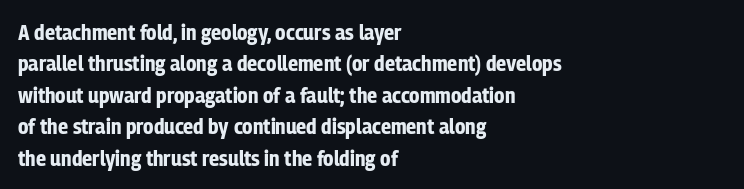
The image shows 22 px bold type, upright; set left-aligned, normal line spacing (1.43x), normal letter spacing, not underlined.
